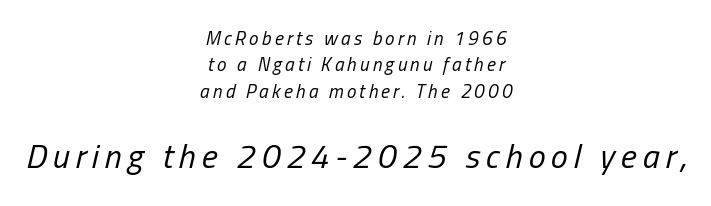
The image shows 34 px regular-weight, condensed type, italic (leaning right); set centered, normal line spacing (1.39x), not underlined; the second (bottom) block is 1.79x larger; low stroke contrast and a medium x-height.
